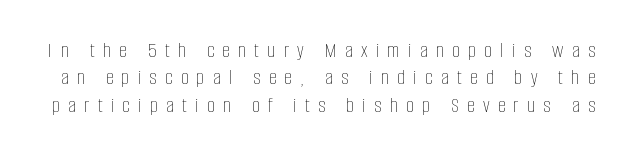
Q: Is the text bold? A: No.
Q: Is the text italic (slanted)? A: No, it is upright.
Q: Is the text underlined? A: No.
Q: Is the spacing between letters normal or unusually wide? A: Unusually wide.
